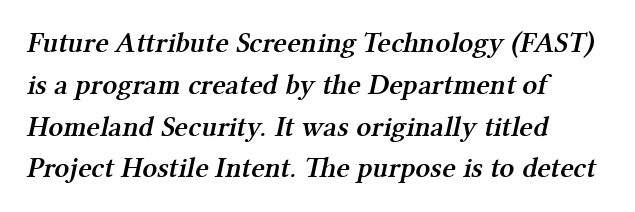
Caption: semibold face, moderately heavy strokes. Glance below the letters and you will spot only blank space. Default kerning and tracking; the words read as compact shapes. Each new line begins a customary step beneath the previous one.
